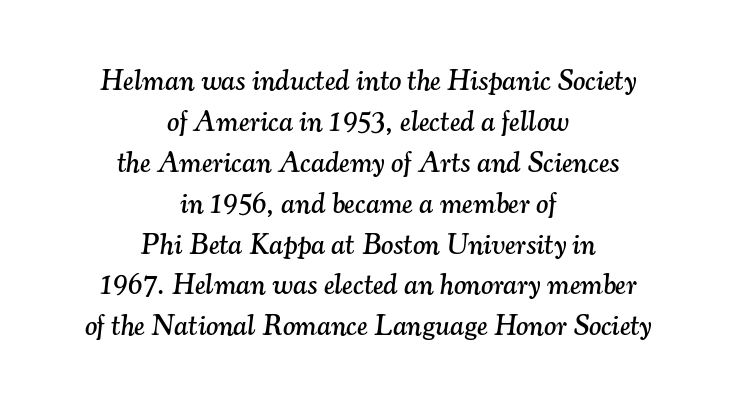
The image shows 29 px serif type, italic (leaning right); set centered, normal line spacing (1.41x), normal letter spacing, not underlined; medium stroke contrast and a small x-height.
